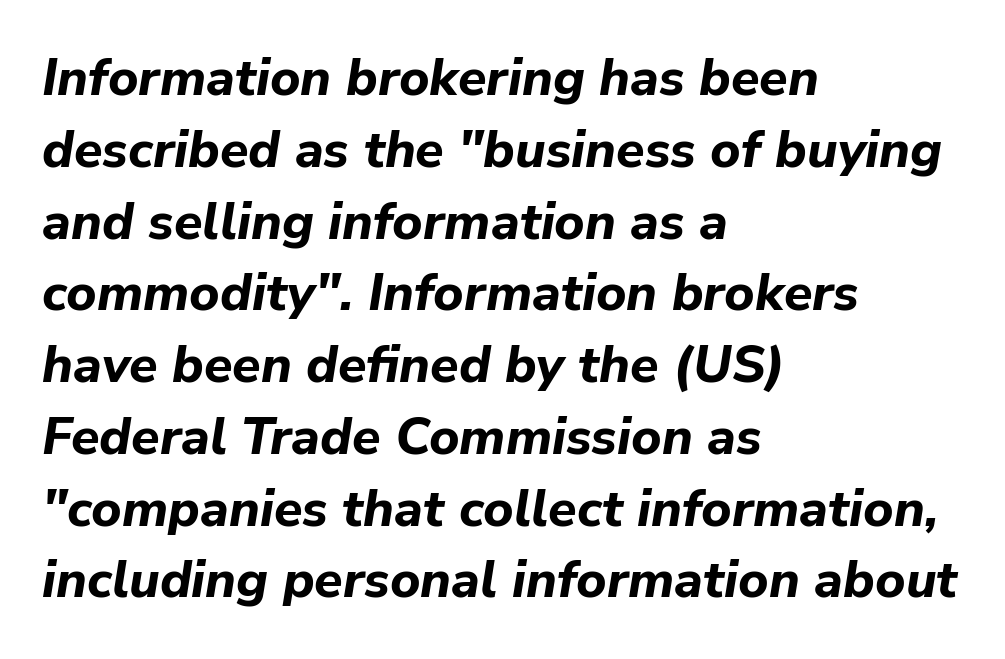
Between one letter and the next there's only the usual sliver of space. Leading matches the norm, producing a regular column. Slant detected: the letters are inclined. Looks like regular typesetting: each glyph gets only the width it needs. Thick stems and heavy bowls — unmistakably bold. Casual observation: everything's shoved over to the left.
